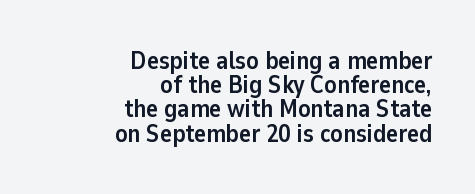
{"italic": "no", "bold": "yes", "underline": "no", "align": "right", "line_spacing": "tight", "line_spacing_ratio": 0.97, "letter_spacing": "normal", "letter_spacing_em": 0.0, "glyph_px": 25}
